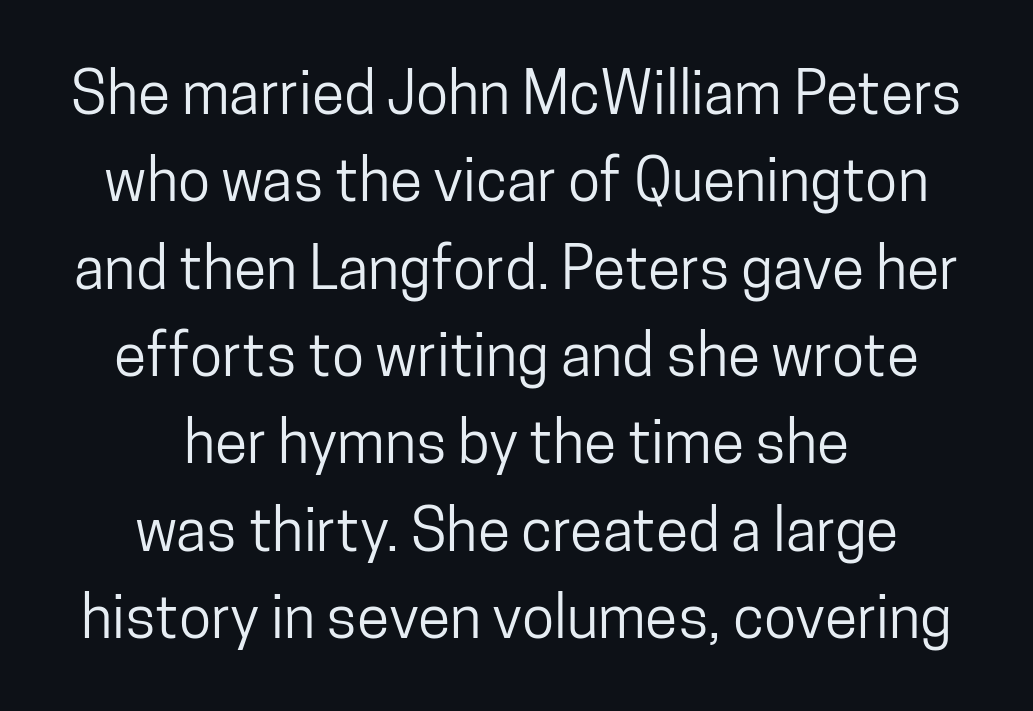
Q: Is the text italic (slanted)? A: No, it is upright.
Q: Is the typeface a serif or a sans-serif typeface? A: Sans-serif.
Q: Is the text underlined? A: No.
Q: How is the paragraph aligned? A: Centered.
Q: Is the spacing between letters normal or unusually wide? A: Normal.
Q: Is the spacing between lines tight, normal or loose? A: Normal.
Q: Width (condensed, normal, or wide)? A: Condensed.
Q: Stroke contrast? A: Low.
Q: x-height? A: Medium.
Q: Monospaced? A: No.
